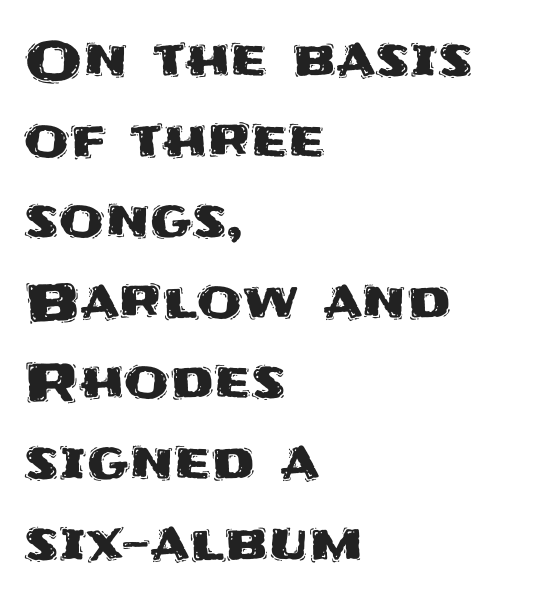
Q: Is the text italic (slanted)? A: No, it is upright.
Q: Is the typeface a serif or a sans-serif typeface? A: Sans-serif.
Q: Is the text underlined? A: No.
Q: How is the paragraph aligned? A: Left-aligned.
Q: Is the spacing between letters normal or unusually wide? A: Normal.
Q: Is the spacing between lines tight, normal or loose? A: Normal.
Q: Width (condensed, normal, or wide)? A: Normal.
Q: Stroke contrast? A: Medium.
Q: x-height? A: Large.
Q: Monospaced? A: No.
